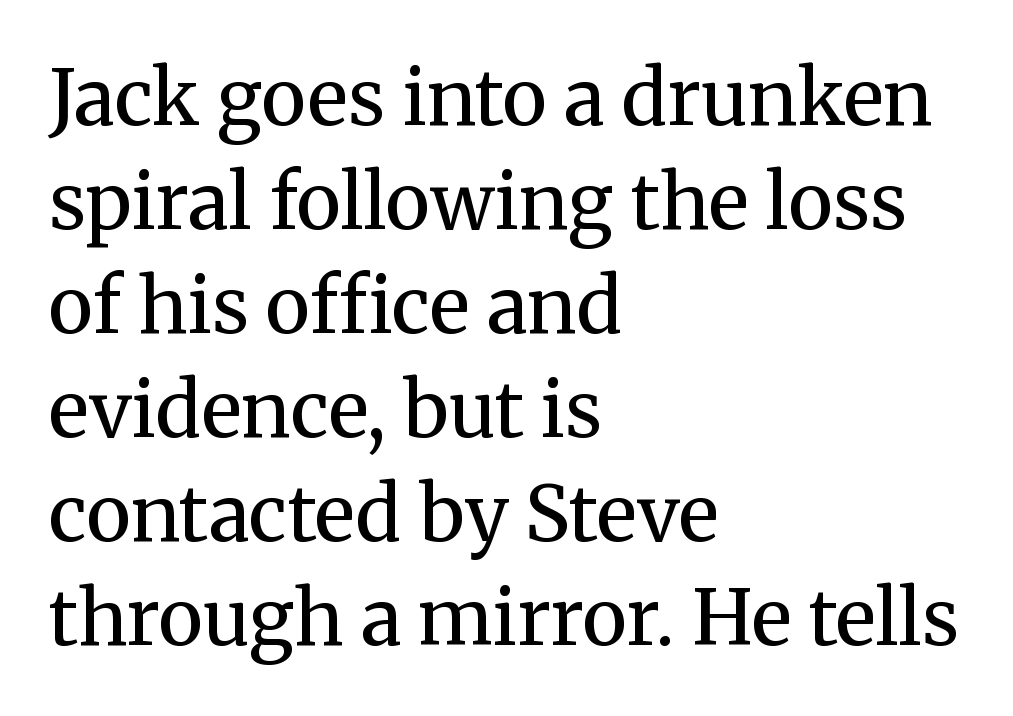
Q: Is the text bold? A: No.
Q: Is the text italic (slanted)? A: No, it is upright.
Q: Is the typeface a serif or a sans-serif typeface? A: Serif.
Q: Is the text underlined? A: No.
Q: How is the paragraph aligned? A: Left-aligned.
Q: Is the spacing between letters normal or unusually wide? A: Normal.
Q: Is the spacing between lines tight, normal or loose? A: Normal.
Q: Width (condensed, normal, or wide)? A: Normal.
Q: Stroke contrast? A: Medium.
Q: x-height? A: Medium.
Q: Monospaced? A: No.
